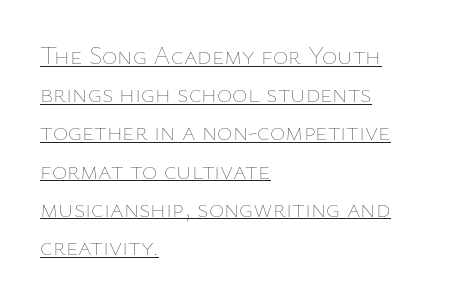
{"italic": "no", "bold": "no", "underline": "yes", "align": "left", "line_spacing": "normal", "line_spacing_ratio": 1.47, "letter_spacing": "normal", "letter_spacing_em": 0.0, "glyph_px": 26}
